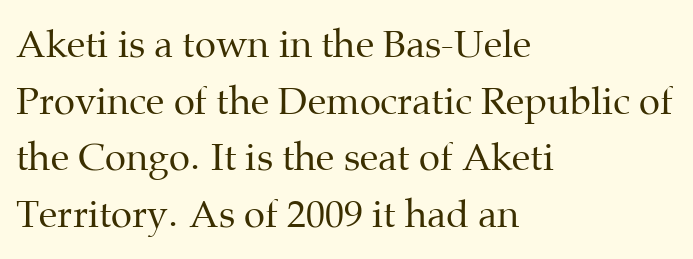
Q: Is the text bold? A: No.
Q: Is the text italic (slanted)? A: No, it is upright.
Q: Is the typeface a serif or a sans-serif typeface? A: Serif.
Q: Is the text underlined? A: No.
Q: How is the paragraph aligned? A: Left-aligned.
Q: Is the spacing between letters normal or unusually wide? A: Normal.
Q: Is the spacing between lines tight, normal or loose? A: Normal.
Q: Width (condensed, normal, or wide)? A: Normal.
Q: Stroke contrast? A: Medium.
Q: x-height? A: Medium.
Q: Monospaced? A: No.
